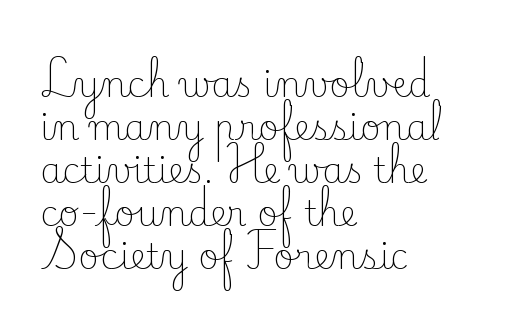
The image shows 35 px light serif type, upright; set left-aligned, line spacing 1.23x, normal letter spacing, not underlined; low stroke contrast and a small x-height.
